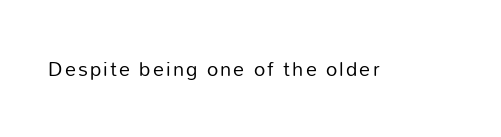
Q: Is the text bold? A: No.
Q: Is the text italic (slanted)? A: No, it is upright.
Q: Is the text underlined? A: No.
